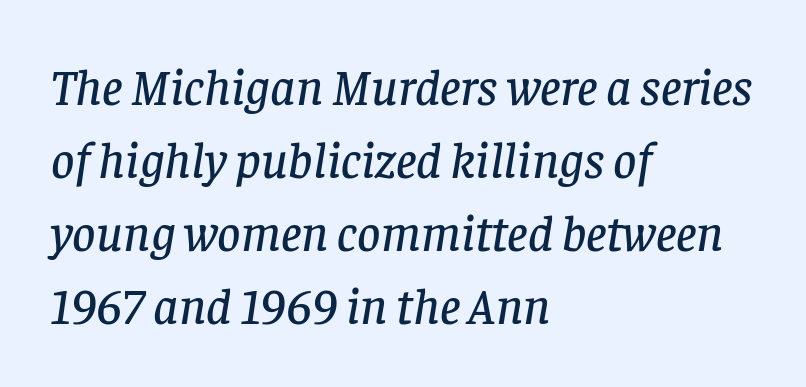
You can tell from the footed stems that serif type was used. Teacher's note: observe the even left margin — that is flush-left alignment. The line texture is even and compact thanks to regular tracking. The space beneath each line is pristine and unruled. If you drew a line through each stem, it would be angled.
